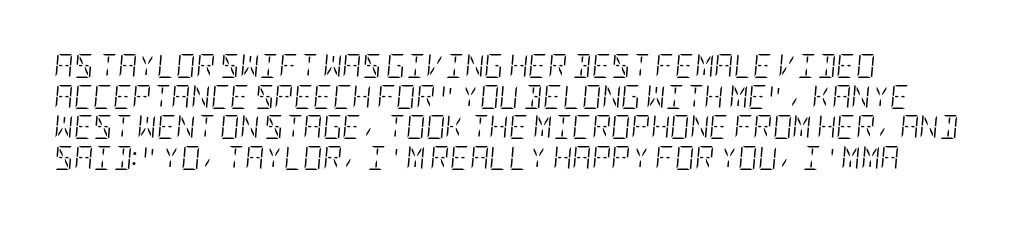
This is not heavy type; no bold has been used. Nobody touched the tracking dial on this one. The gap between lines stays unmarked. This sample uses an oblique cut, with every glyph tilted off the vertical. Leading matches the norm, producing a regular column.
